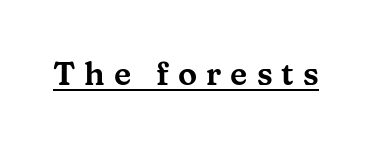
{"serif": "yes", "italic": "no", "width": "wide", "stroke_contrast": "medium", "x_height": "medium", "monospaced": "no", "underline": "yes", "letter_spacing": "wide", "letter_spacing_em": 0.28, "glyph_px": 32}
